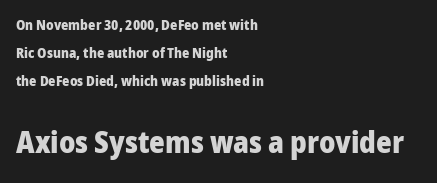
Q: Is the text bold? A: Yes.
Q: Is the text italic (slanted)? A: No, it is upright.
Q: Is the typeface a serif or a sans-serif typeface? A: Sans-serif.
Q: Is the text underlined? A: No.
Q: How is the paragraph aligned? A: Left-aligned.
Q: Is the spacing between letters normal or unusually wide? A: Normal.
Q: Is the spacing between lines tight, normal or loose? A: Loose.
Q: Which block of text is set in a larger size, the first (top) or the second (bottom)? A: The second (bottom) one.
Q: Width (condensed, normal, or wide)? A: Normal.
Q: Stroke contrast? A: Low.
Q: x-height? A: Medium.
Q: Monospaced? A: No.
